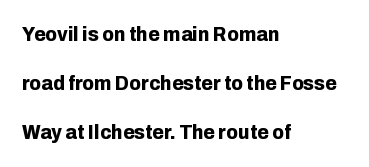
The image shows 21 px bold type, upright; set left-aligned, loose line spacing (2.34x), normal letter spacing, not underlined.
